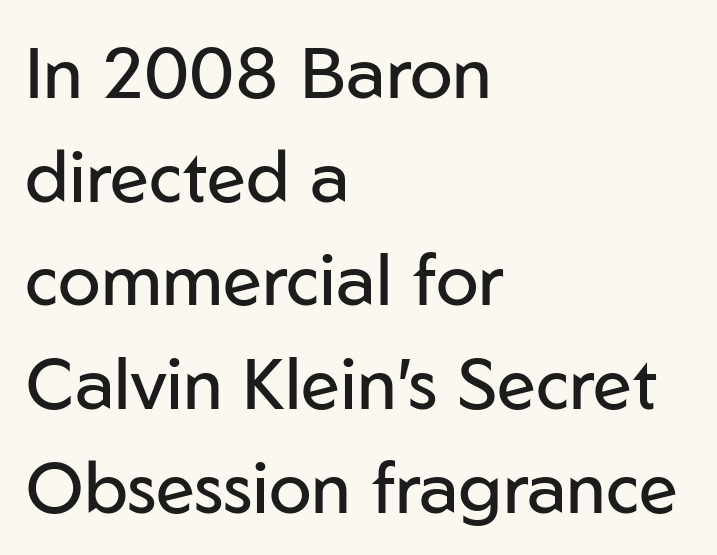
Q: Is the text bold? A: No.
Q: Is the text italic (slanted)? A: No, it is upright.
Q: Is the typeface a serif or a sans-serif typeface? A: Sans-serif.
Q: Is the text underlined? A: No.
Q: How is the paragraph aligned? A: Left-aligned.
Q: Is the spacing between letters normal or unusually wide? A: Normal.
Q: Is the spacing between lines tight, normal or loose? A: Normal.
Q: Width (condensed, normal, or wide)? A: Normal.
Q: Stroke contrast? A: Low.
Q: x-height? A: Medium.
Q: Monospaced? A: No.
